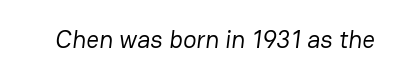
Ink coverage per letter is moderate at most. Check the space under the baseline: it is left empty. Nobody touched the tracking dial on this one.
